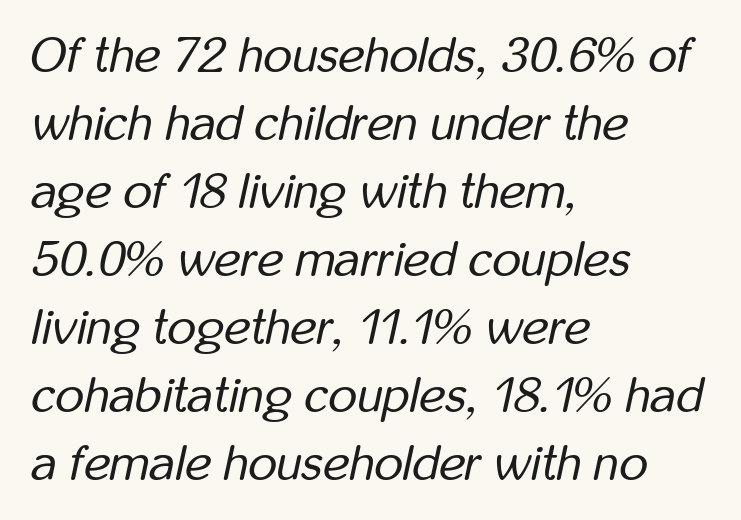
{"italic": "yes", "lean": "right", "slant_degrees": 12, "bold": "no", "weight": "regular", "width": "condensed", "stroke_contrast": "low", "x_height": "medium", "monospaced": "no", "underline": "no", "align": "left", "line_spacing": "normal", "line_spacing_ratio": 1.36, "letter_spacing": "normal", "letter_spacing_em": 0.0, "glyph_px": 50}
